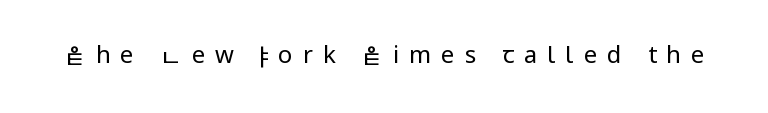
{"italic": "no", "bold": "no", "underline": "no", "letter_spacing": "wide", "letter_spacing_em": 0.41, "glyph_px": 24}
